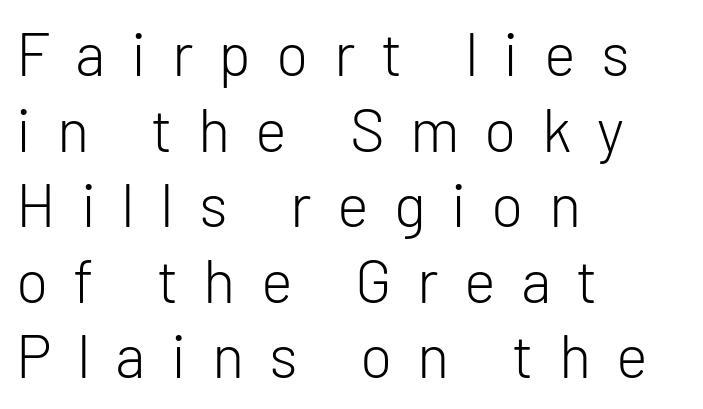
The image shows 60 px light sans-serif type, upright; set left-aligned, normal line spacing (1.26x), unusually wide letter spacing (+0.42 em), not underlined; low stroke contrast and a medium x-height.
